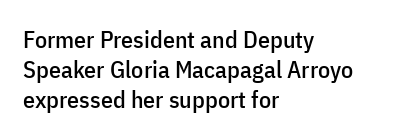
The image shows 24 px text type, upright; set left-aligned, line spacing 1.24x, normal letter spacing, not underlined.
